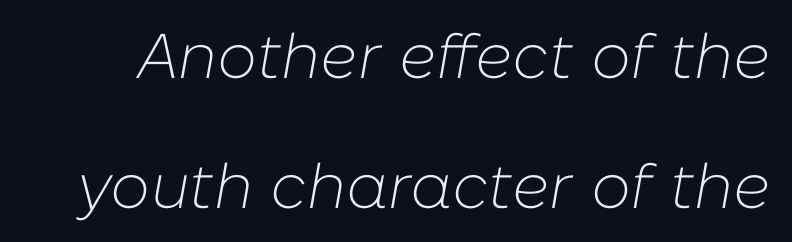
The image shows 63 px light type, italic (leaning right); set loose line spacing (2.07x), normal letter spacing, not underlined; low stroke contrast and a medium x-height.
